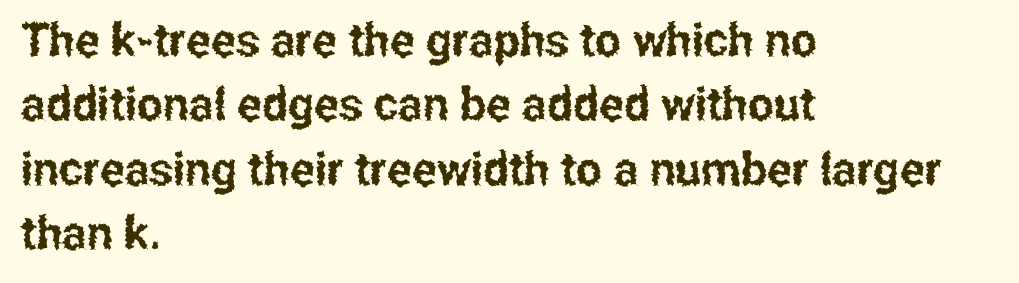
The image shows 46 px condensed sans-serif type, upright; set left-aligned, normal line spacing (1.4x), normal letter spacing, not underlined; low stroke contrast and a medium x-height.
